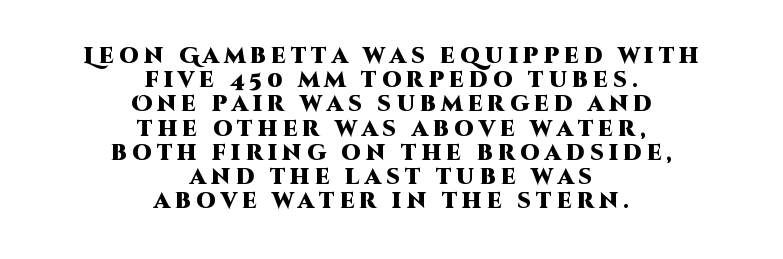
{"italic": "no", "bold": "yes", "underline": "no", "align": "center", "line_spacing": "tight", "line_spacing_ratio": 1.1, "letter_spacing": "wide", "letter_spacing_em": 0.23, "glyph_px": 22}
